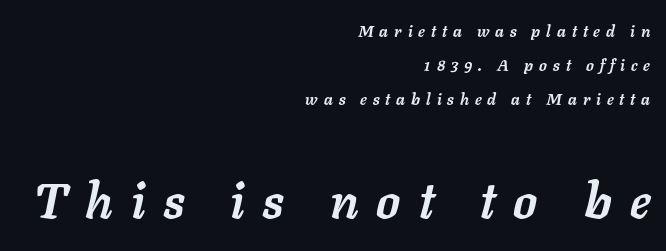
Every row of glyphs terminates at an identical x-position on the right. You could not count columns in this text — the font is proportionally spaced. The rendering uses a large line-height, opening up the rows. The face used here has the dense, thick strokes of a bold. Whoever set this made the second block the dominant, larger element. Check the space under the baseline: it is left empty.
